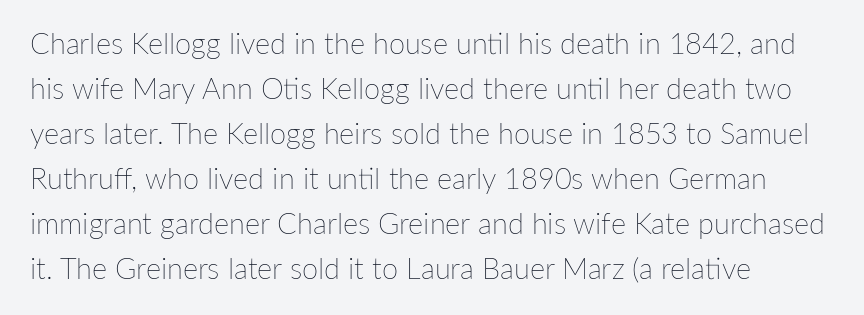
Q: Is the text bold? A: No.
Q: Is the text italic (slanted)? A: No, it is upright.
Q: Is the text underlined? A: No.
Q: How is the paragraph aligned? A: Left-aligned.
Q: Is the spacing between letters normal or unusually wide? A: Normal.
Q: Is the spacing between lines tight, normal or loose? A: Normal.
Q: Width (condensed, normal, or wide)? A: Normal.
Q: Stroke contrast? A: Low.
Q: x-height? A: Medium.
Q: Monospaced? A: No.
